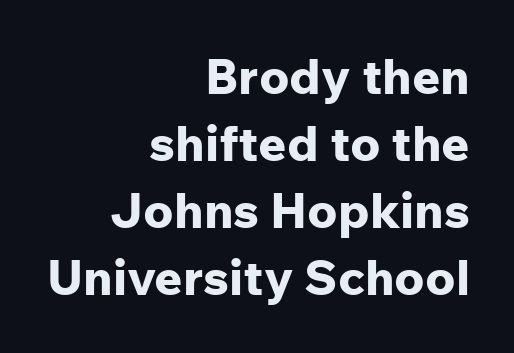
{"serif": "no", "italic": "no", "bold": "yes", "weight": "bold", "width": "normal", "stroke_contrast": "low", "x_height": "medium", "monospaced": "no", "underline": "no", "align": "right", "line_spacing": "normal", "line_spacing_ratio": 1.37, "letter_spacing": "normal", "letter_spacing_em": 0.0, "glyph_px": 49}
